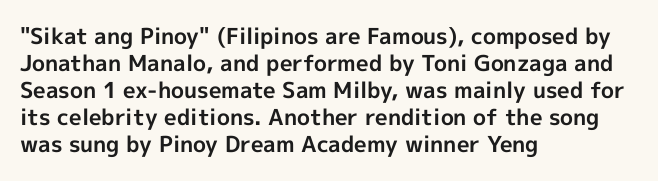
The setting favours the left margin, as ordinary paragraphs usually do. The strip under each line holds only bare page. Every letter is thick-stroked: bold, no question. In terms of posture, this sample is upright. Is the letter spacing exaggerated? No — it looks like the ordinary default.
